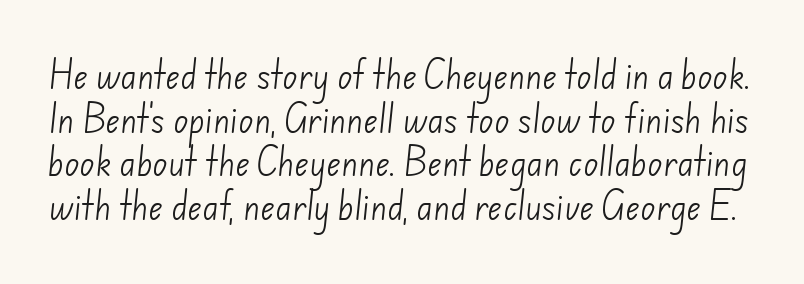
{"serif": "no", "bold": "no", "weight": "light", "width": "normal", "stroke_contrast": "low", "x_height": "small", "monospaced": "no", "underline": "no", "line_spacing": "normal", "line_spacing_ratio": 1.41, "letter_spacing": "normal", "letter_spacing_em": 0.0, "glyph_px": 31}
